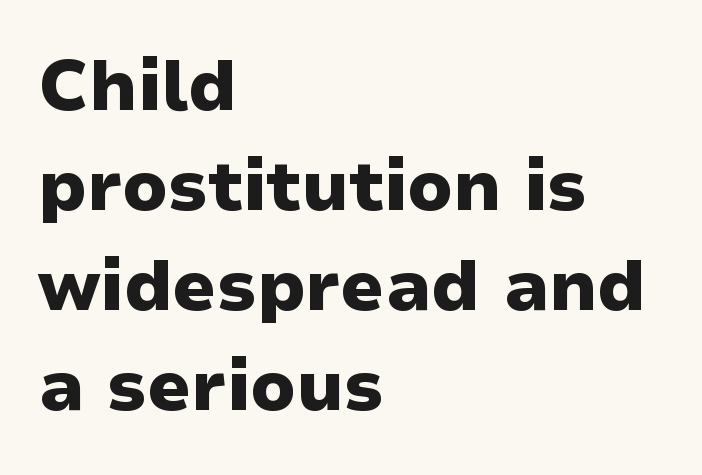
The image shows 71 px heavy sans-serif type, upright; set left-aligned, normal line spacing (1.41x), normal letter spacing, not underlined; low stroke contrast and a medium x-height.
